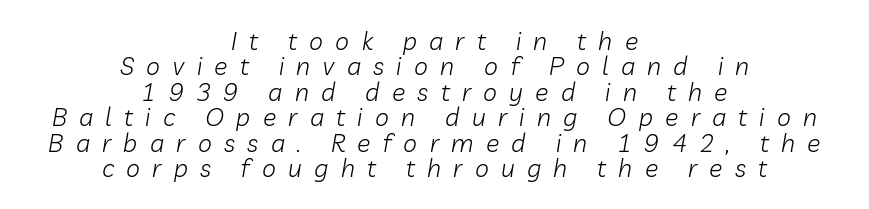
Whoever set this chose condensed vertical rhythm over breathing room. The letterforms stand isolated, each surrounded by extra space. Beneath every word, the page is bare. Stroke mass is kept to a normal reading level or below.
